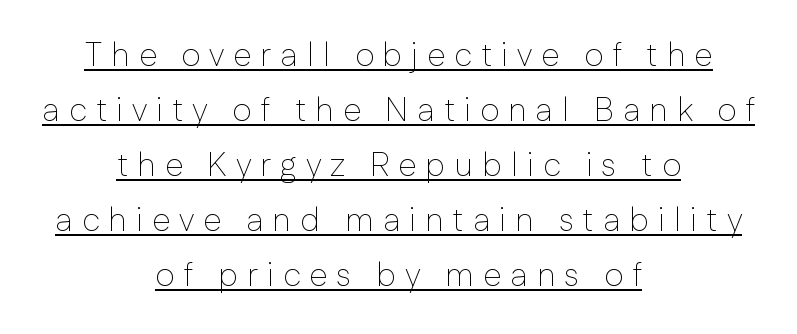
{"serif": "no", "italic": "no", "bold": "no", "weight": "thin", "width": "normal", "stroke_contrast": "low", "x_height": "medium", "monospaced": "no", "underline": "yes", "align": "center", "line_spacing": "normal", "line_spacing_ratio": 1.67, "letter_spacing": "wide", "letter_spacing_em": 0.27, "glyph_px": 33}
